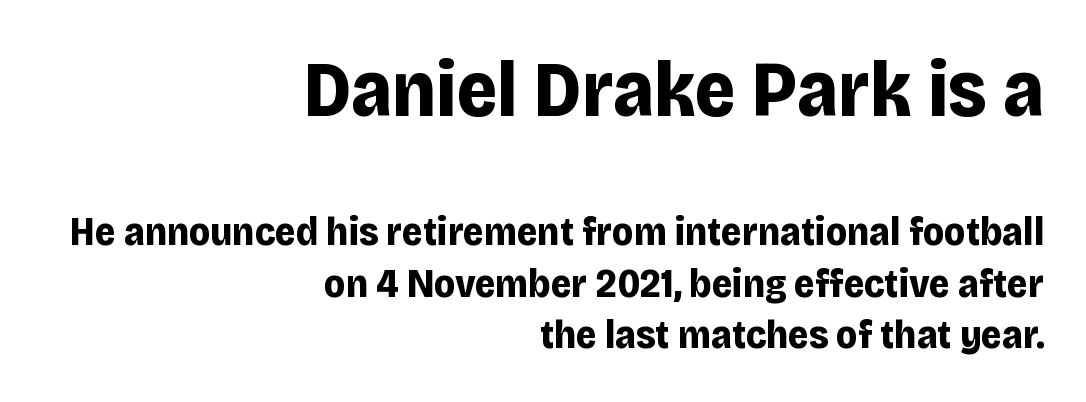
Q: Is the text bold? A: Yes.
Q: Is the text italic (slanted)? A: No, it is upright.
Q: Is the typeface a serif or a sans-serif typeface? A: Sans-serif.
Q: Is the text underlined? A: No.
Q: How is the paragraph aligned? A: Right-aligned.
Q: Is the spacing between letters normal or unusually wide? A: Normal.
Q: Is the spacing between lines tight, normal or loose? A: Normal.
Q: Which block of text is set in a larger size, the first (top) or the second (bottom)? A: The first (top) one.
Q: Width (condensed, normal, or wide)? A: Normal.
Q: Stroke contrast? A: Low.
Q: x-height? A: Large.
Q: Monospaced? A: No.
